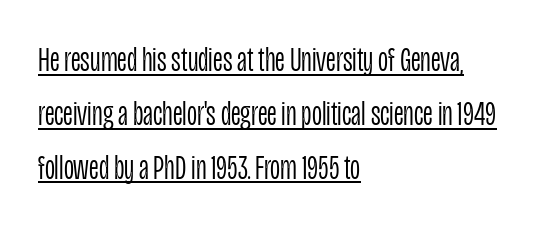
{"serif": "no", "italic": "no", "bold": "no", "weight": "light", "width": "condensed", "stroke_contrast": "low", "x_height": "large", "monospaced": "no", "underline": "yes", "align": "left", "line_spacing": "normal", "line_spacing_ratio": 1.54, "letter_spacing": "normal", "letter_spacing_em": 0.0, "glyph_px": 35}
